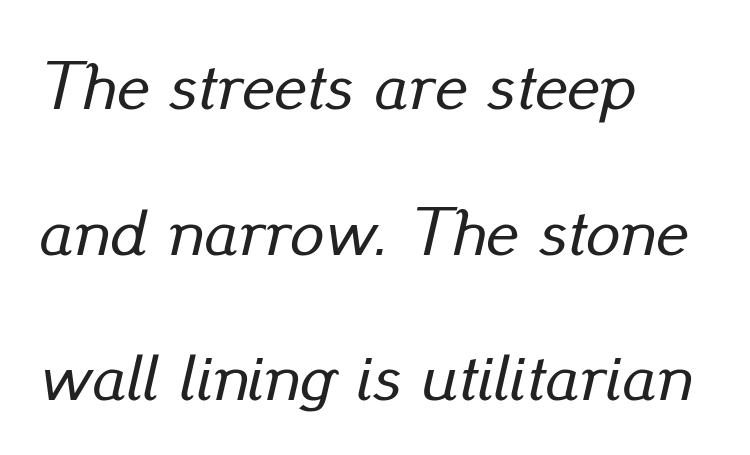
The font's italic variant was chosen for this text. Rows of type keep a wide berth in the vertical direction. These lines are rendered in a variable-pitch font. Clear beneath every line of the passage. This rendering uses left alignment, leaving the right contour irregular. The rendering keeps characters at their native spacing.
